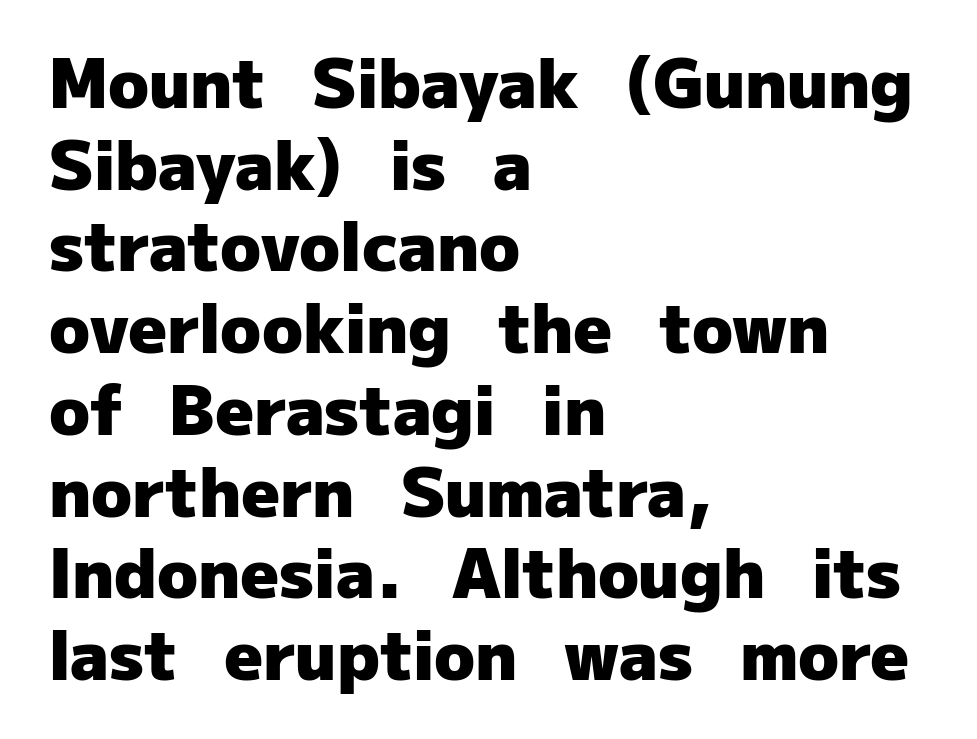
The image shows 67 px heavy sans-serif type, upright; set left-aligned, line spacing 1.22x, normal letter spacing, not underlined; low stroke contrast and a medium x-height.
